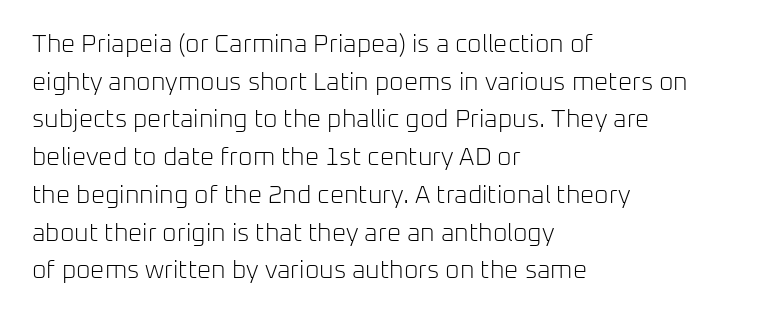
The face used here is rendered with its standard letterfit. Just letters on the line, the space beneath them empty. Caption: face not bold, strokes unweighted. Line spacing here is normal.
